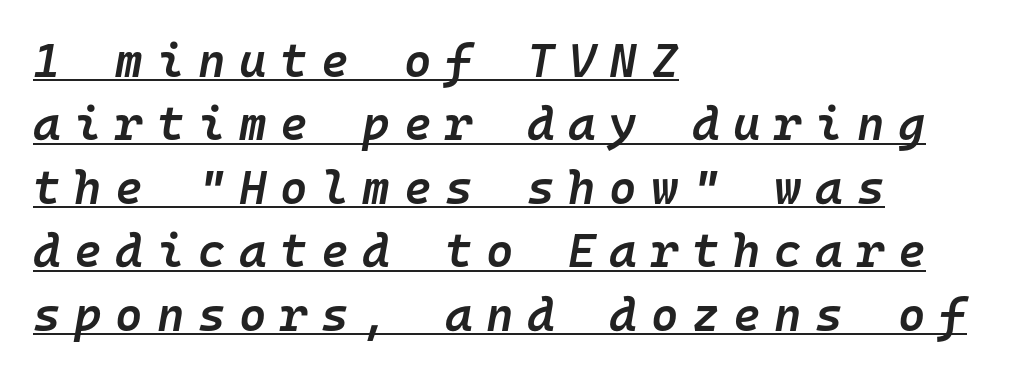
The image shows 47 px semibold type, italic (leaning right), monospaced; set left-aligned, normal line spacing (1.35x), unusually wide letter spacing (+0.29 em), underlined; low stroke contrast and a medium x-height.
